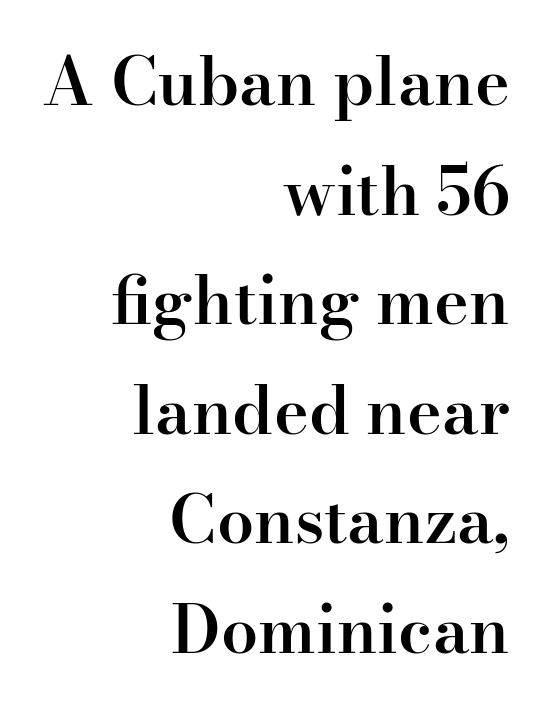
The image shows 66 px semibold serif type, upright; set right-aligned, normal line spacing (1.66x), normal letter spacing, not underlined; high stroke contrast and a small x-height.
